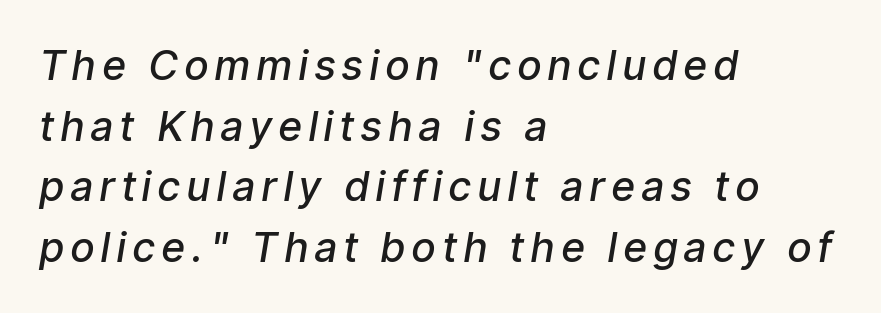
How would I describe the line gaps? Plain and ordinary. The face used here is a semibold: visibly heavier than regular, lighter than bold. The specimen reads as italic at a glance. Words float on clear page, feet unadorned. This sample has the flowing, uneven cadence of proportional lettering.
